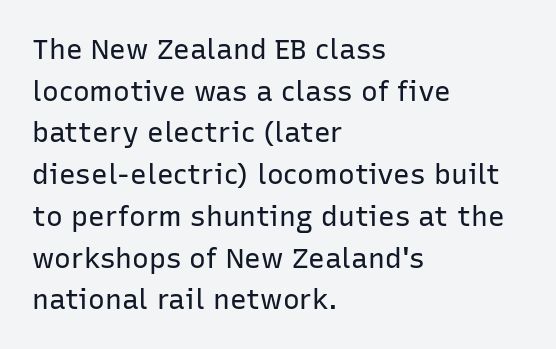
{"serif": "no", "italic": "no", "bold": "no", "weight": "regular", "width": "normal", "stroke_contrast": "low", "x_height": "medium", "monospaced": "no", "underline": "no", "align": "left", "line_spacing": "normal", "line_spacing_ratio": 1.49, "letter_spacing": "normal", "letter_spacing_em": 0.0, "glyph_px": 28}
